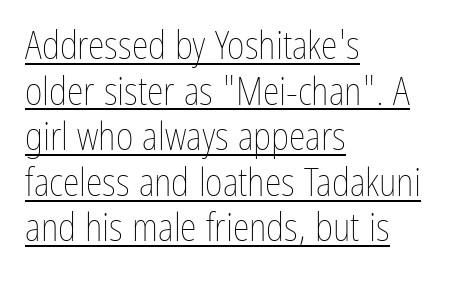
Q: Is the text bold? A: No.
Q: Is the text italic (slanted)? A: No, it is upright.
Q: Is the text underlined? A: Yes.
Q: How is the paragraph aligned? A: Left-aligned.
Q: Is the spacing between letters normal or unusually wide? A: Normal.
Q: Width (condensed, normal, or wide)? A: Condensed.
Q: Stroke contrast? A: Low.
Q: x-height? A: Medium.
Q: Monospaced? A: No.
